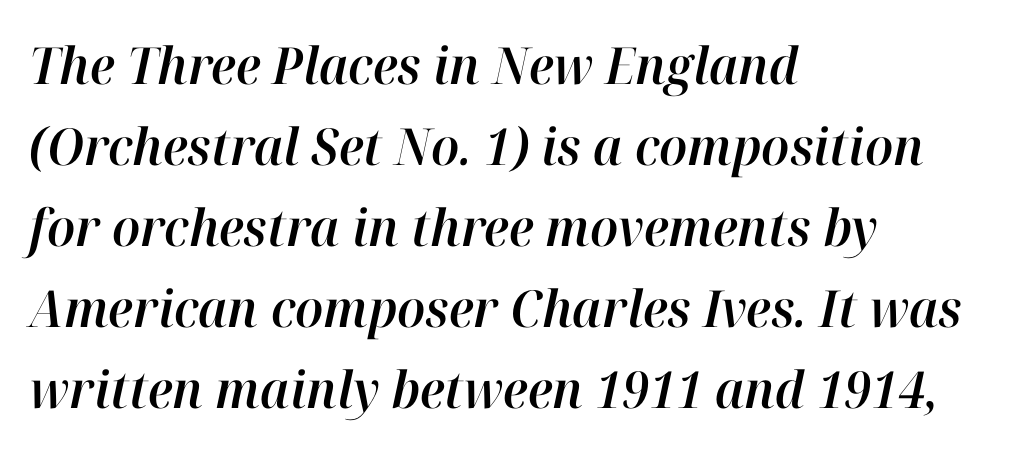
Q: Is the text italic (slanted)? A: Yes, it leans right by about 12 degrees.
Q: Is the text underlined? A: No.
Q: How is the paragraph aligned? A: Left-aligned.
Q: Is the spacing between letters normal or unusually wide? A: Normal.
Q: Is the spacing between lines tight, normal or loose? A: Normal.
Q: Width (condensed, normal, or wide)? A: Normal.
Q: Stroke contrast? A: High.
Q: x-height? A: Medium.
Q: Monospaced? A: No.
